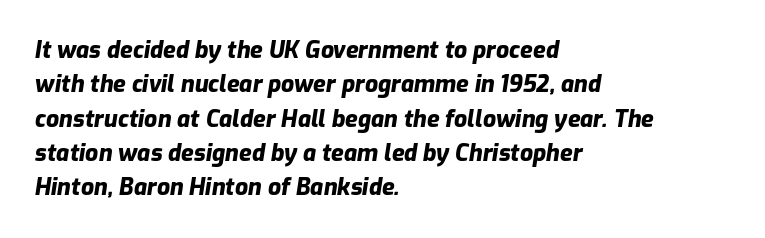
{"italic": "yes", "lean": "right", "slant_degrees": 9, "bold": "yes", "underline": "no", "align": "left", "line_spacing": "normal", "line_spacing_ratio": 1.49, "letter_spacing": "normal", "letter_spacing_em": 0.0, "glyph_px": 23}
